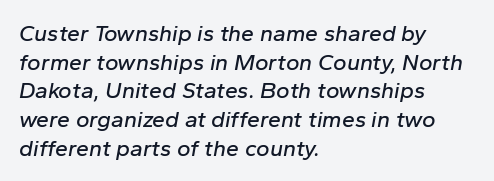
{"italic": "yes", "lean": "right", "slant_degrees": 10, "underline": "no", "align": "left", "line_spacing": "normal", "line_spacing_ratio": 1.25, "letter_spacing": "normal", "letter_spacing_em": 0.0, "glyph_px": 23}
